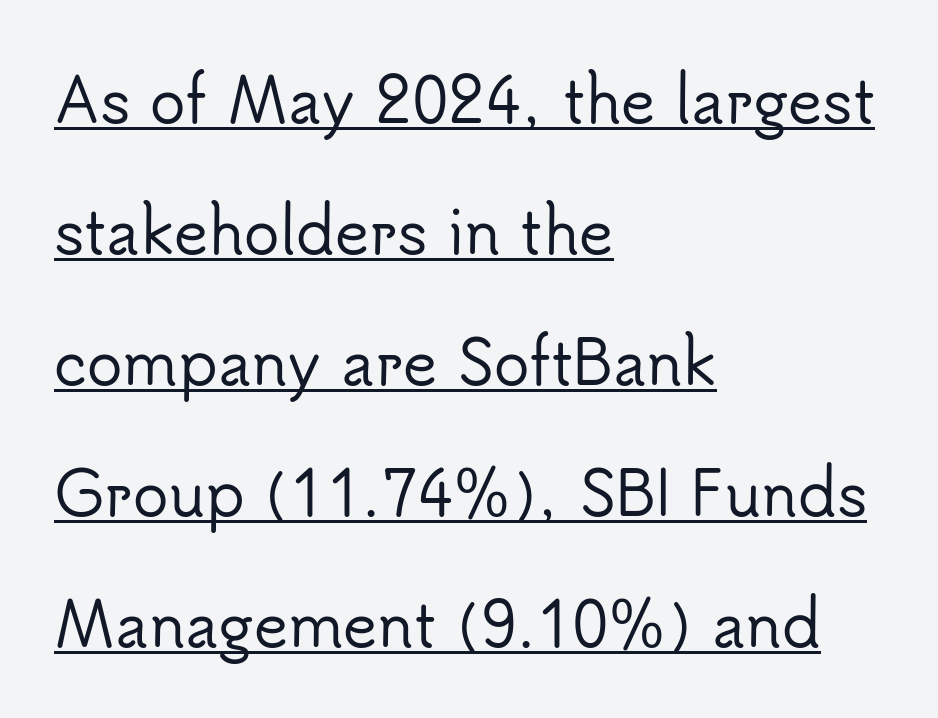
The lines are quadded left. Examine the stroke ends and you'll find no serifs. This sample trades compactness for vertical openness between lines. Short note: letters normally spaced. The lettering stays uniformly vertical, giving the passage a roman look.
